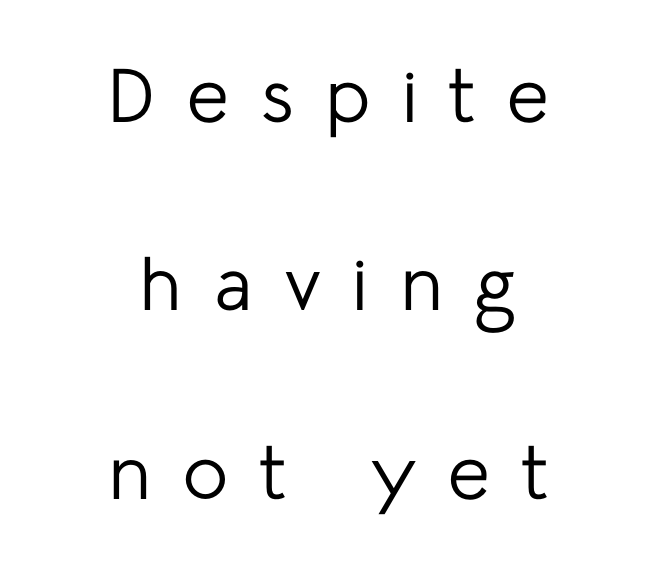
The designer went with a sans here, leaving each stem footless. Caption: expanded tracking, letters set apart. Each stroke keeps to a modest, everyday thickness or less. Every stem runs plumb, perpendicular to the baseline. Summary of vertical rhythm: relaxed, with wide interline spacing.
